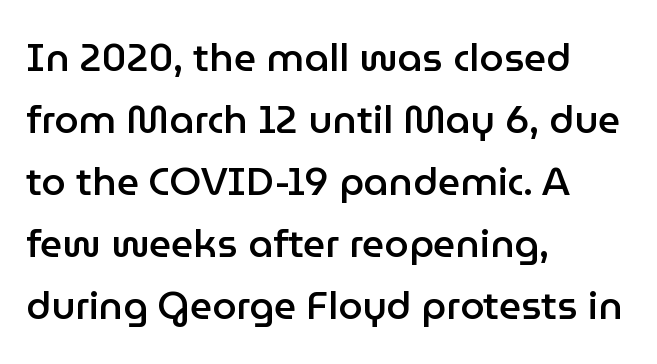
Tracking value appears to be zero — textbook default spacing. Underlining? Definitely not there. Style check: upright. Reading down the block, your eye returns to a fixed left position each line.
